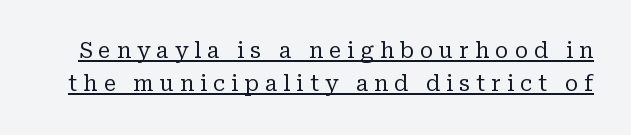
{"italic": "no", "bold": "no", "underline": "yes", "line_spacing": "normal", "line_spacing_ratio": 1.57, "letter_spacing": "wide", "letter_spacing_em": 0.29, "glyph_px": 21}
